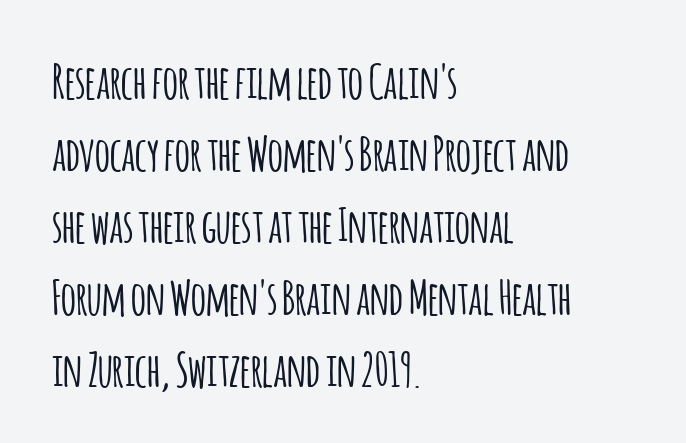
A typesetter would call this proportional, since set widths differ per character. Decoration check: the copy has no underline. The lettering stays uniformly vertical, giving the passage a roman look. Tracking here is standard; glyphs follow each other at the usual distance.
